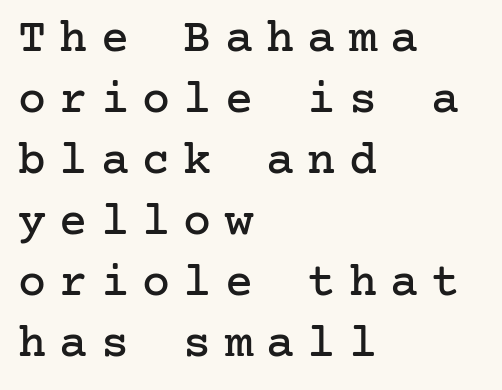
The image shows 47 px serif type, upright; set left-aligned, normal line spacing (1.3x), unusually wide letter spacing (+0.28 em), not underlined; low stroke contrast and a medium x-height.
